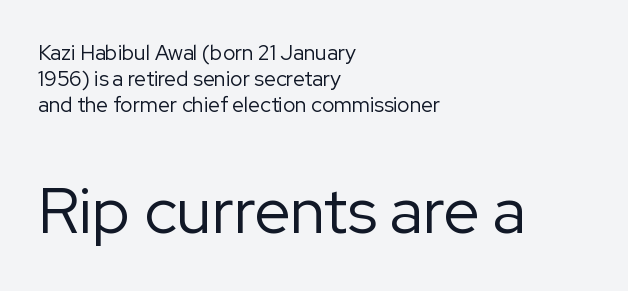
The image shows 64 px regular-weight sans-serif type, upright; set left-aligned, line spacing 1.23x, normal letter spacing, not underlined; the second (bottom) block is 3.05x larger; low stroke contrast and a medium x-height.
